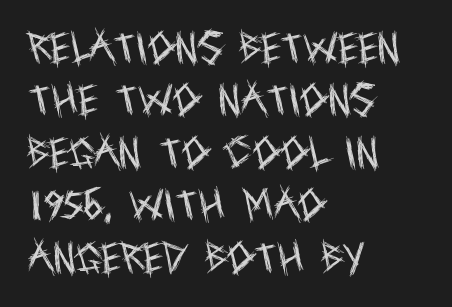
Caption: multi-line text, flush left, ragged right. The font is comparable to plain body text, perhaps lighter. Nothing unusual about the tracking: characters are spaced as the font intends. This sample has the flowing, uneven cadence of proportional lettering.
